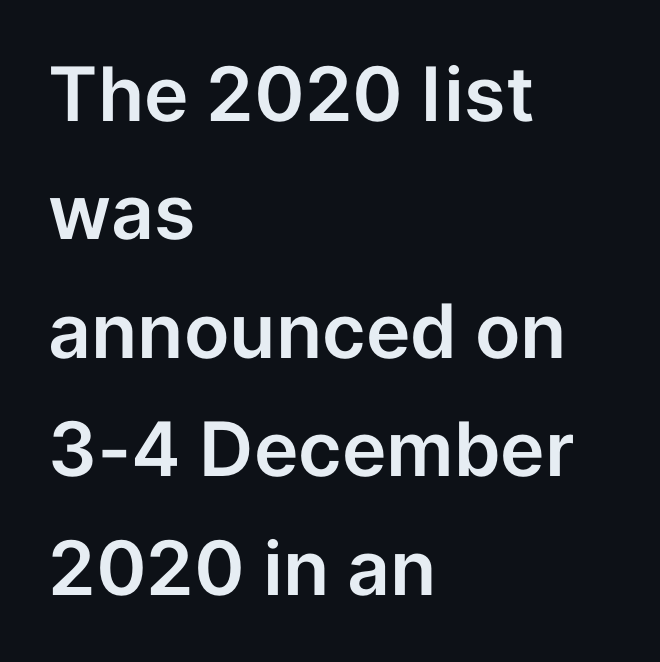
Q: Is the text italic (slanted)? A: No, it is upright.
Q: Is the typeface a serif or a sans-serif typeface? A: Sans-serif.
Q: Is the text underlined? A: No.
Q: How is the paragraph aligned? A: Left-aligned.
Q: Is the spacing between letters normal or unusually wide? A: Normal.
Q: Is the spacing between lines tight, normal or loose? A: Normal.
Q: Width (condensed, normal, or wide)? A: Normal.
Q: Stroke contrast? A: Low.
Q: x-height? A: Medium.
Q: Monospaced? A: No.
